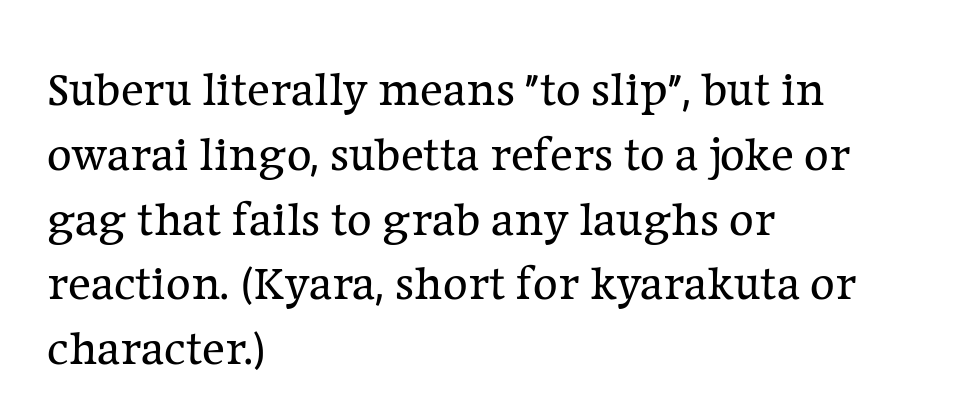
What stands out about the letter spacing? Nothing — it is the standard amount. The typeface has the unassuming heft of standard copy or less. This sample has the flowing, uneven cadence of proportional lettering. Leading matches the norm, producing a regular column.
